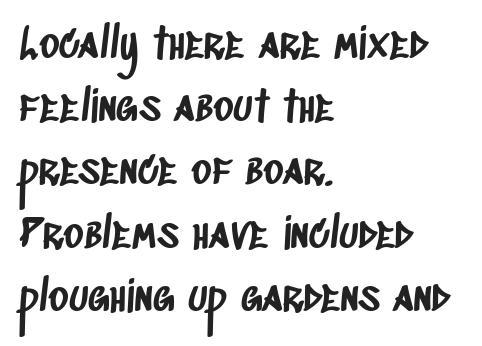
How would I describe the line gaps? Plain and ordinary. Unmarked baselines from the first word to the last. This sample uses a sans-serif face. The type is set solid horizontally, with unmodified tracking. The rendering anchors every line to the left-hand side. The letters advance in unequal steps, a hallmark of proportional type.
